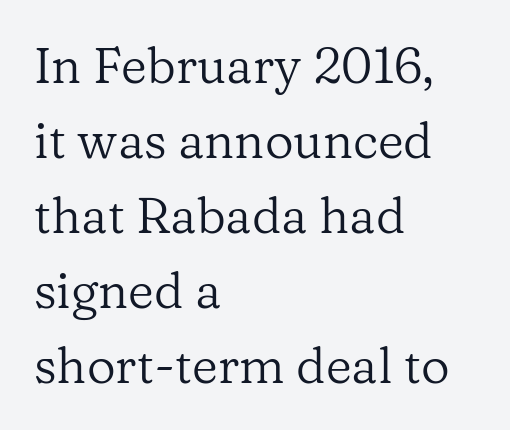
The image shows 50 px regular-weight serif type, upright; set left-aligned, normal line spacing (1.5x), normal letter spacing, not underlined; low stroke contrast and a medium x-height.
